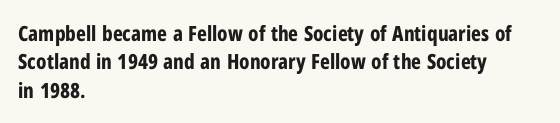
The lines in this sample share a left origin and differ only in where they stop. The block of text has a typical density, with ordinary space between rows. Posture: upright roman. The characters look thick and weighty, a clear bold. Letters rest on an invisible, unmarked baseline. There is no visible air inserted between adjacent glyphs.
